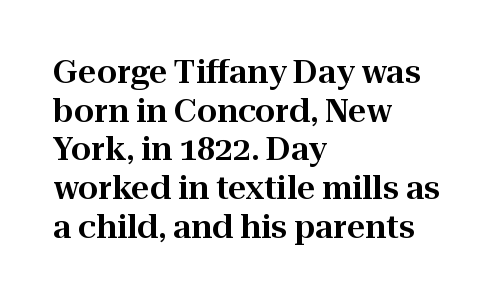
Q: Is the text italic (slanted)? A: No, it is upright.
Q: Is the typeface a serif or a sans-serif typeface? A: Serif.
Q: Is the text underlined? A: No.
Q: How is the paragraph aligned? A: Left-aligned.
Q: Is the spacing between letters normal or unusually wide? A: Normal.
Q: Width (condensed, normal, or wide)? A: Normal.
Q: Stroke contrast? A: High.
Q: x-height? A: Medium.
Q: Monospaced? A: No.
